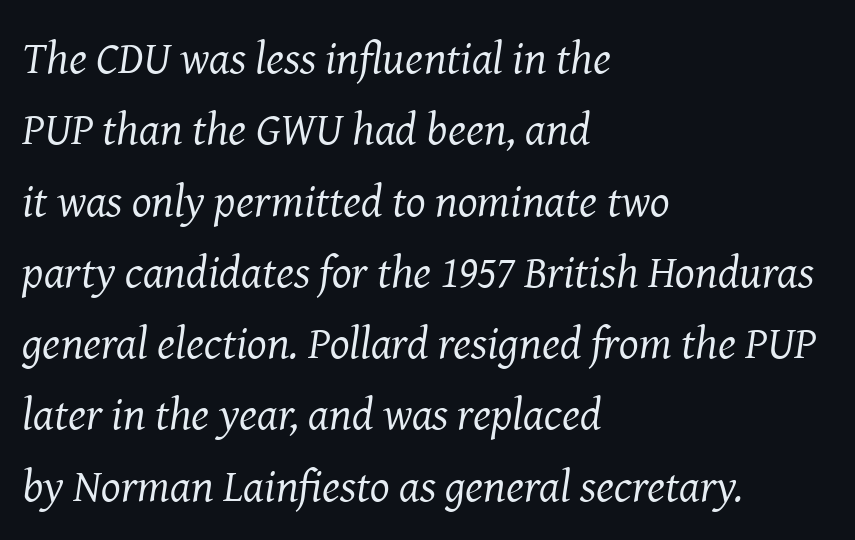
The axis of the letterforms is tilted away from vertical. The letters carry serifs — small finishing strokes at the ends of their stems. Compared with a centered layout, this one pins lines to the left instead. Glance below the letters and you will spot only blank space.
